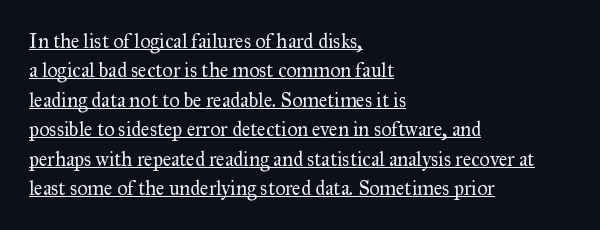
The font sits on the lighter half of the weight spectrum, regular included. Standard letterfit; no display-style spreading of the glyphs. A baseline rule has been typeset under these characters. Tall strokes in this sample are plumb rather than angled.
